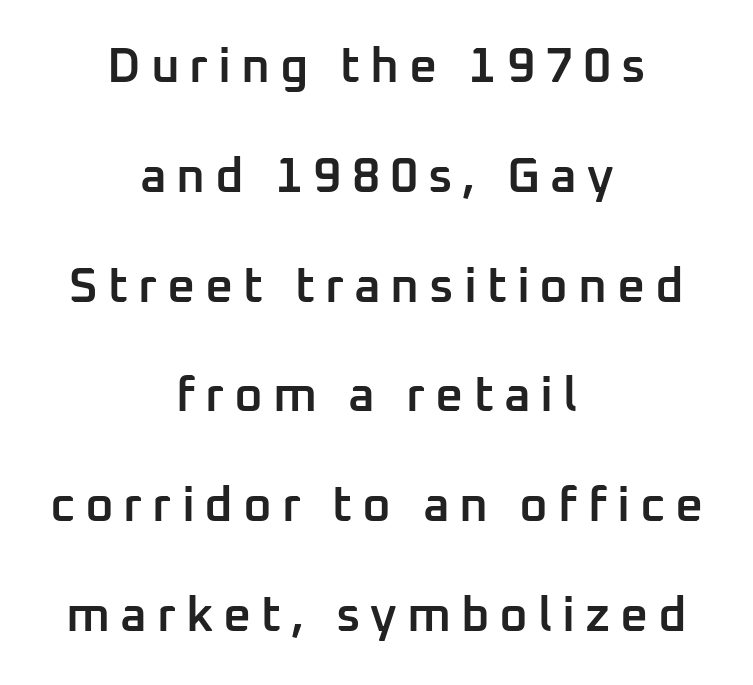
The specimen omits any rule beneath the text block's lines. Centered paragraph, ragged on both sides. Words appear elongated and porous because spacing is wide. Think of a printed novel: that variable character pitch is what you see here. Emphasis by weight is partial: semibold.
